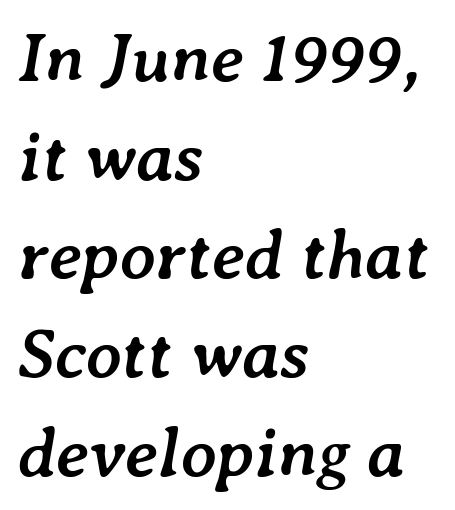
Q: Is the text bold? A: Yes.
Q: Is the text italic (slanted)? A: Yes, it leans right by about 7 degrees.
Q: Is the text underlined? A: No.
Q: How is the paragraph aligned? A: Left-aligned.
Q: Is the spacing between letters normal or unusually wide? A: Normal.
Q: Is the spacing between lines tight, normal or loose? A: Normal.
Q: Width (condensed, normal, or wide)? A: Normal.
Q: Stroke contrast? A: Low.
Q: x-height? A: Medium.
Q: Monospaced? A: No.
